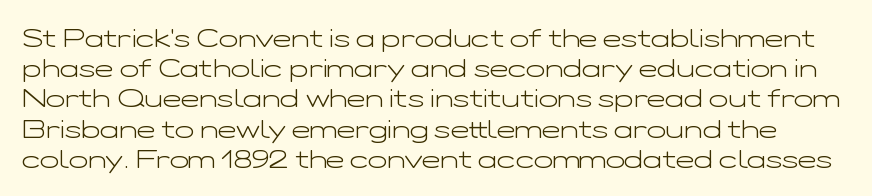
Q: Is the text bold? A: No.
Q: Is the text italic (slanted)? A: No, it is upright.
Q: Is the text underlined? A: No.
Q: Is the spacing between letters normal or unusually wide? A: Normal.
